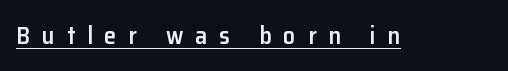
The image shows 24 px text type, upright; set unusually wide letter spacing (+0.5 em), underlined.
